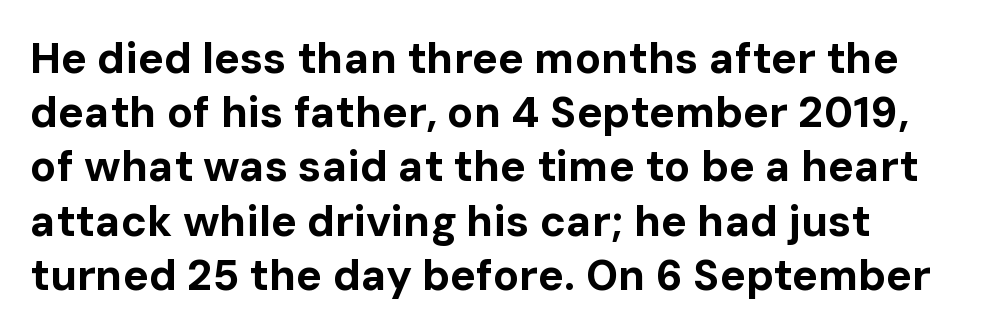
Q: Is the text bold? A: Yes.
Q: Is the text italic (slanted)? A: No, it is upright.
Q: Is the typeface a serif or a sans-serif typeface? A: Sans-serif.
Q: Is the text underlined? A: No.
Q: Is the spacing between letters normal or unusually wide? A: Normal.
Q: Is the spacing between lines tight, normal or loose? A: Normal.
Q: Width (condensed, normal, or wide)? A: Normal.
Q: Stroke contrast? A: Low.
Q: x-height? A: Medium.
Q: Monospaced? A: No.
